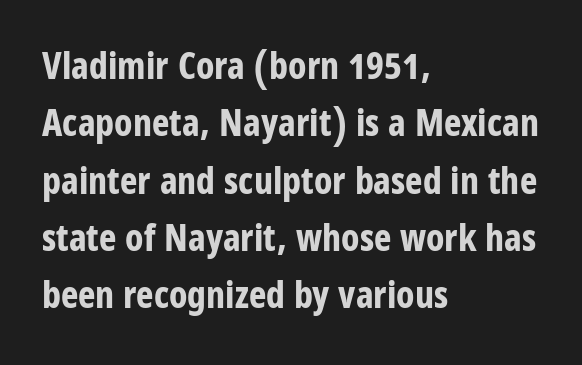
{"serif": "no", "italic": "no", "bold": "yes", "weight": "bold", "width": "condensed", "stroke_contrast": "low", "x_height": "large", "monospaced": "no", "underline": "no", "align": "left", "line_spacing": "normal", "line_spacing_ratio": 1.55, "letter_spacing": "normal", "letter_spacing_em": 0.0, "glyph_px": 37}
